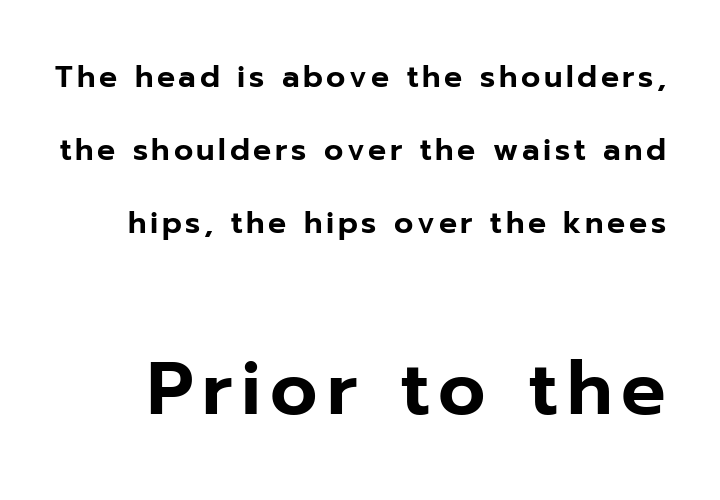
Q: Is the text italic (slanted)? A: No, it is upright.
Q: Is the typeface a serif or a sans-serif typeface? A: Sans-serif.
Q: Is the text underlined? A: No.
Q: Is the spacing between lines tight, normal or loose? A: Loose.
Q: Which block of text is set in a larger size, the first (top) or the second (bottom)? A: The second (bottom) one.
Q: Width (condensed, normal, or wide)? A: Normal.
Q: Stroke contrast? A: Low.
Q: x-height? A: Medium.
Q: Monospaced? A: No.
